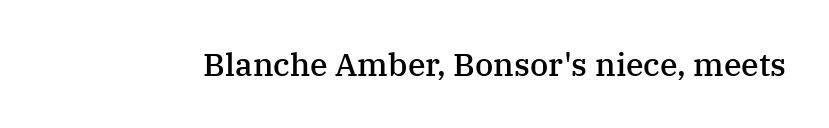
{"serif": "yes", "italic": "no", "bold": "semi", "weight": "semibold", "width": "normal", "stroke_contrast": "medium", "x_height": "medium", "monospaced": "no", "underline": "no", "letter_spacing": "normal", "letter_spacing_em": 0.0, "glyph_px": 32}
